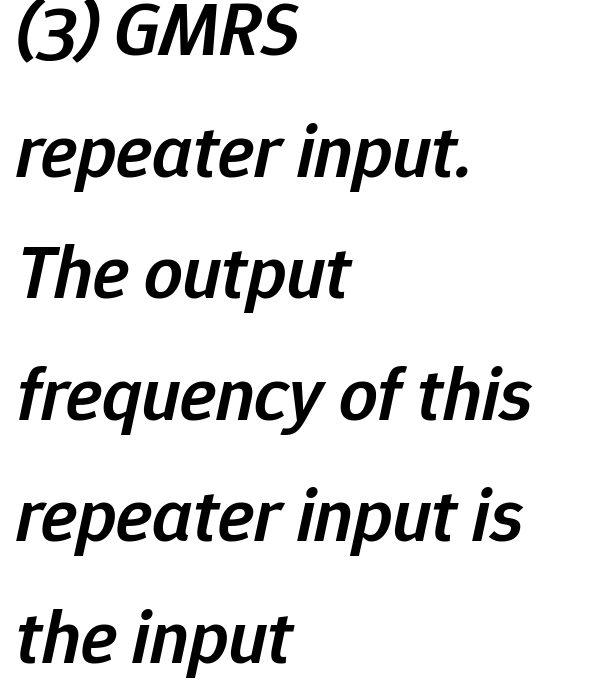
How heavy is the stroke? Medium-heavy — a semibold, shy of bold. One-word summary of the alignment: left. Underlining? Definitely not there. The passage shown stacks its lines at a standard gap.
